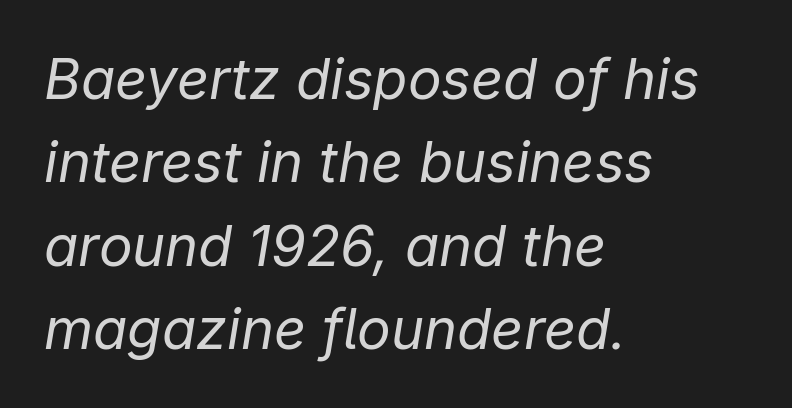
The image shows 56 px regular-weight type, italic (leaning right); set left-aligned, normal line spacing (1.49x), normal letter spacing, not underlined; low stroke contrast and a medium x-height.
